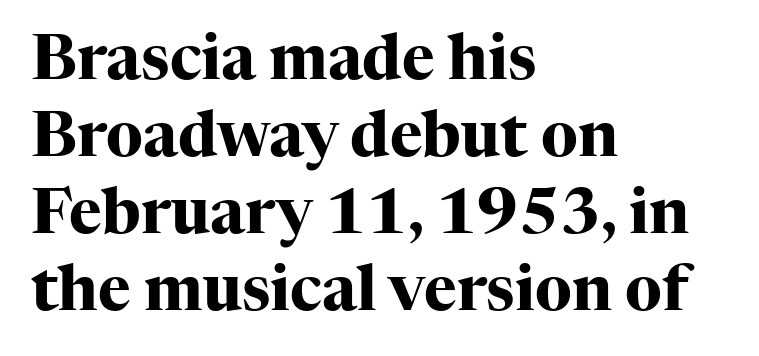
The image shows 62 px heavy serif type, upright; set left-aligned, line spacing 1.24x, normal letter spacing, not underlined; high stroke contrast and a medium x-height.
